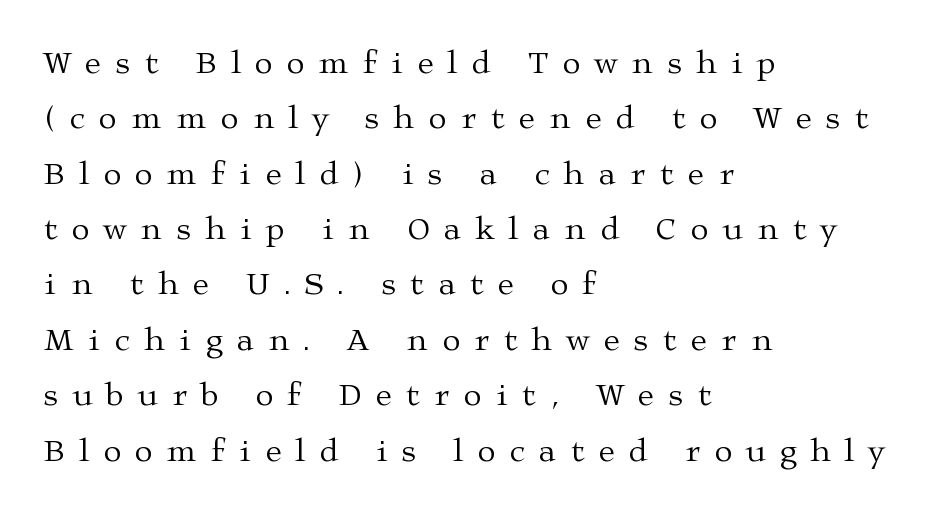
The image shows 32 px regular-weight, wide serif type, upright; set left-aligned, line spacing 1.73x, unusually wide letter spacing (+0.46 em), not underlined; medium stroke contrast and a medium x-height.
